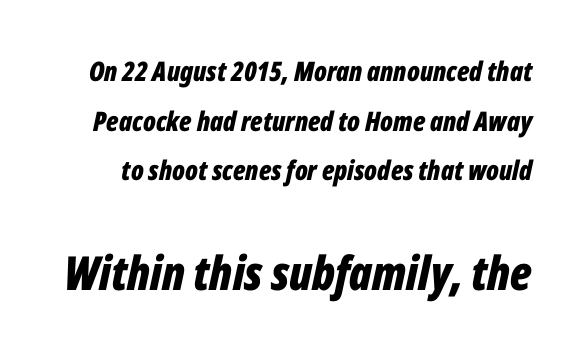
Q: Is the text bold? A: Yes.
Q: Is the text italic (slanted)? A: Yes, it leans right by about 12 degrees.
Q: Is the text underlined? A: No.
Q: Is the spacing between letters normal or unusually wide? A: Normal.
Q: Which block of text is set in a larger size, the first (top) or the second (bottom)? A: The second (bottom) one.
Q: Width (condensed, normal, or wide)? A: Condensed.
Q: Stroke contrast? A: Low.
Q: x-height? A: Medium.
Q: Monospaced? A: No.
